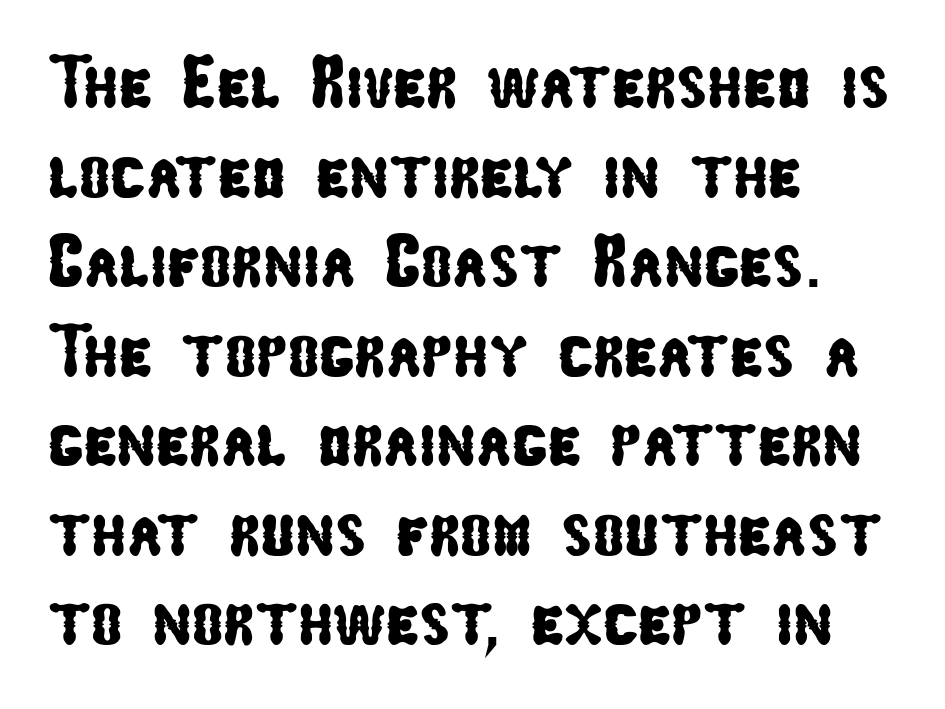
Q: Is the typeface a serif or a sans-serif typeface? A: Sans-serif.
Q: Is the text underlined? A: No.
Q: How is the paragraph aligned? A: Left-aligned.
Q: Is the spacing between letters normal or unusually wide? A: Normal.
Q: Width (condensed, normal, or wide)? A: Condensed.
Q: Stroke contrast? A: Low.
Q: x-height? A: Medium.
Q: Monospaced? A: No.
